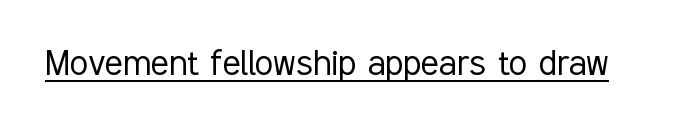
{"serif": "no", "italic": "no", "bold": "no", "weight": "light", "width": "condensed", "stroke_contrast": "low", "x_height": "medium", "monospaced": "no", "underline": "yes", "letter_spacing": "normal", "letter_spacing_em": 0.0, "glyph_px": 42}
